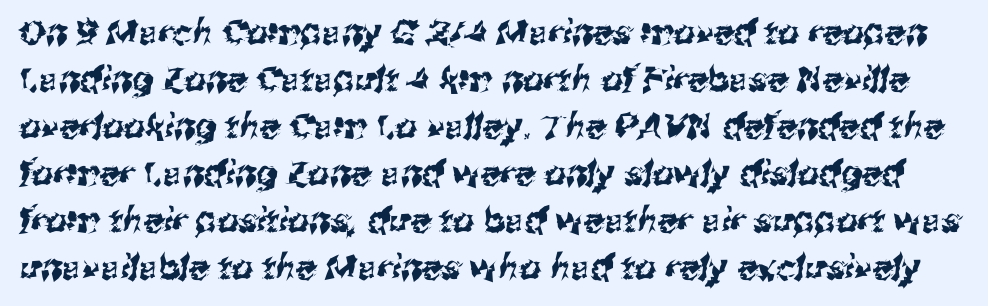
The image shows 34 px sans-serif type; set normal line spacing (1.38x), normal letter spacing, not underlined; medium stroke contrast and a medium x-height.
